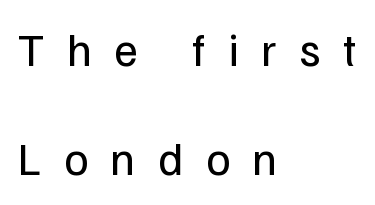
Q: Is the text bold? A: No.
Q: Is the text italic (slanted)? A: No, it is upright.
Q: Is the typeface a serif or a sans-serif typeface? A: Sans-serif.
Q: Is the text underlined? A: No.
Q: How is the paragraph aligned? A: Left-aligned.
Q: Is the spacing between letters normal or unusually wide? A: Unusually wide.
Q: Is the spacing between lines tight, normal or loose? A: Loose.
Q: Width (condensed, normal, or wide)? A: Normal.
Q: Stroke contrast? A: Low.
Q: x-height? A: Medium.
Q: Monospaced? A: No.
